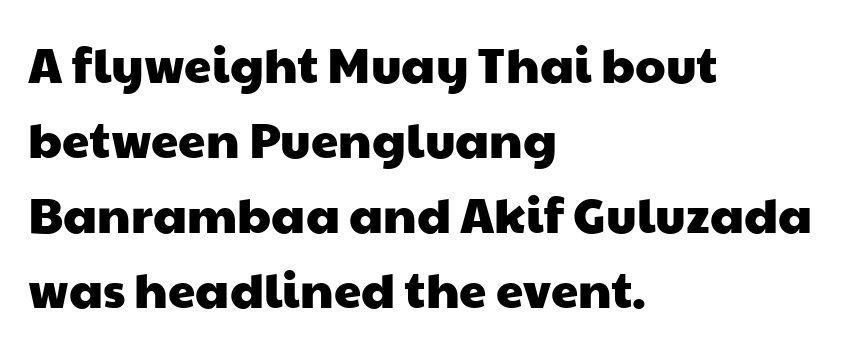
The image shows 49 px wide sans-serif type; set left-aligned, normal line spacing (1.53x), normal letter spacing, not underlined; low stroke contrast and a medium x-height.
